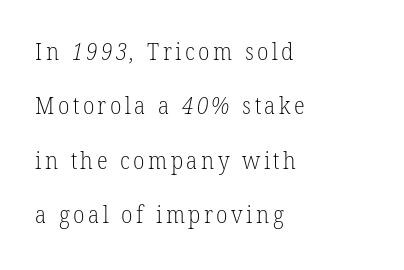
{"bold": "no", "underline": "no", "align": "left", "line_spacing": "loose", "line_spacing_ratio": 2.36, "glyph_px": 23}
